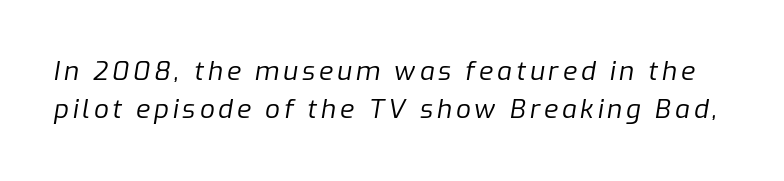
Yep, that's italic — everything's leaning. Weight: not bold — regular or lighter. The lines sit at an ordinary, default distance from one another. The string is rendered with underlining switched off.
